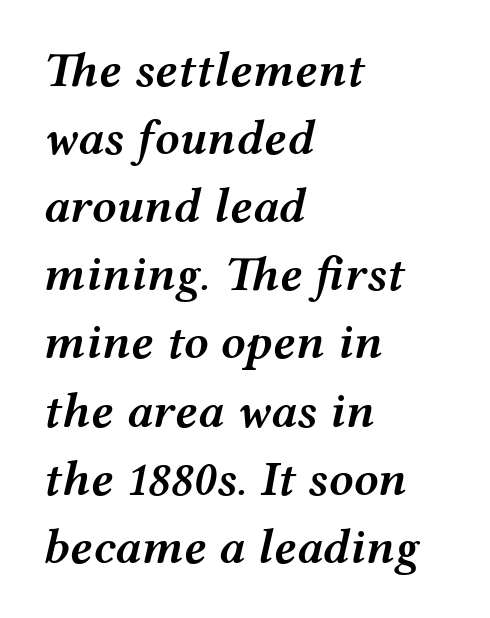
Yep, that's italic — everything's leaning. Honestly, the letter spacing is just normal — you wouldn't notice it. The passage shown is typed in a proportional face where columns would drift. The rendering anchors every line to the left-hand side. The font is running at a semibold setting, under full bold.
